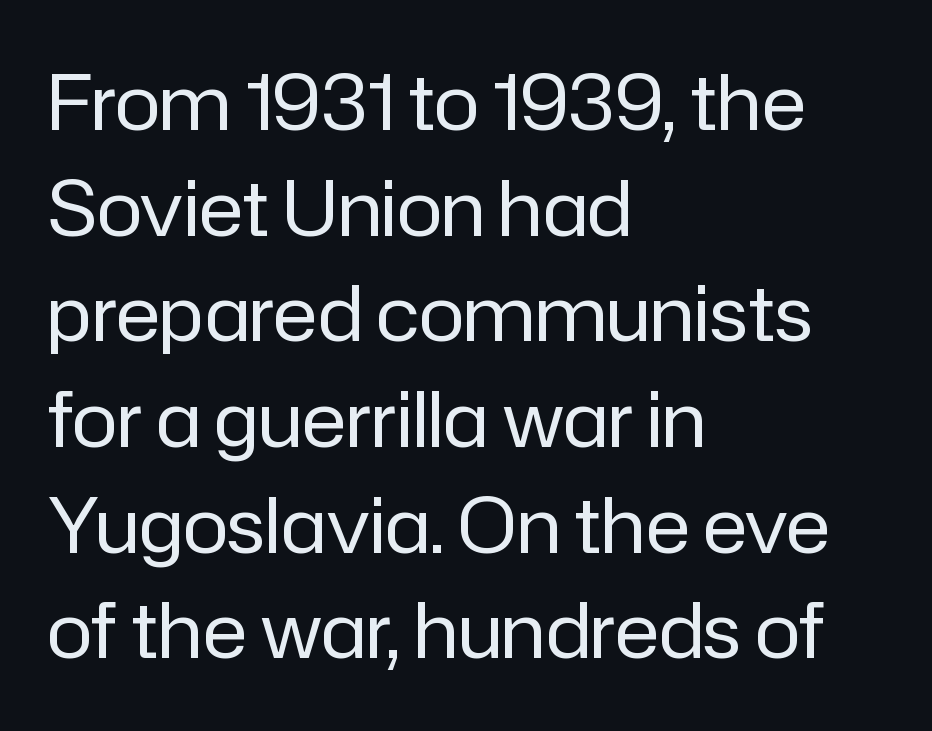
The image shows 76 px regular-weight sans-serif type, upright; set left-aligned, normal line spacing (1.39x), normal letter spacing, not underlined; low stroke contrast and a medium x-height.
